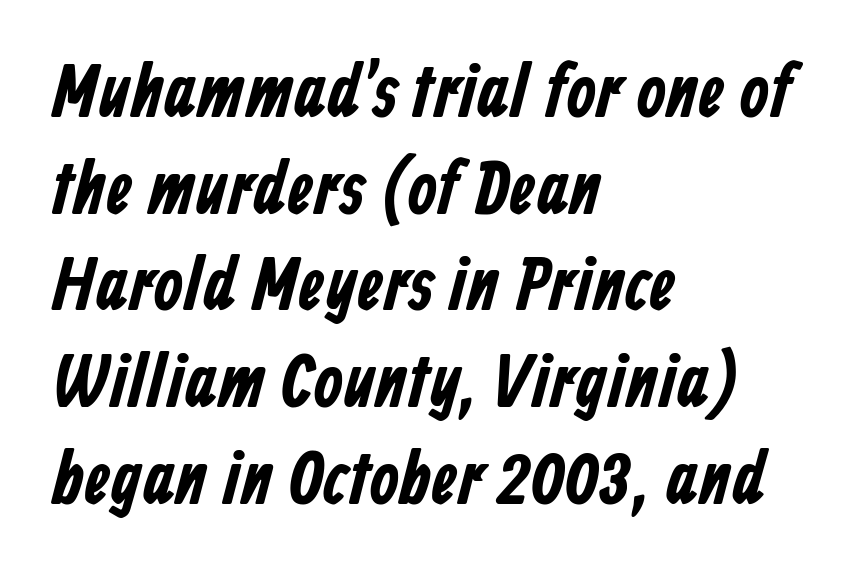
The image shows 75 px condensed sans-serif type; set left-aligned, normal line spacing (1.29x), normal letter spacing, not underlined; low stroke contrast and a medium x-height.
